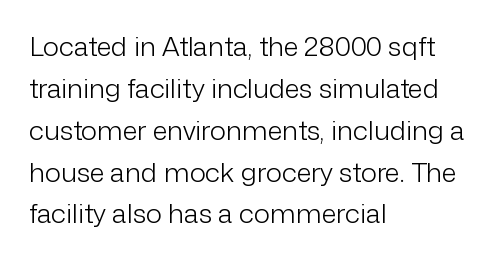
The image shows 27 px text type, upright; set left-aligned, normal line spacing (1.55x), normal letter spacing, not underlined.
